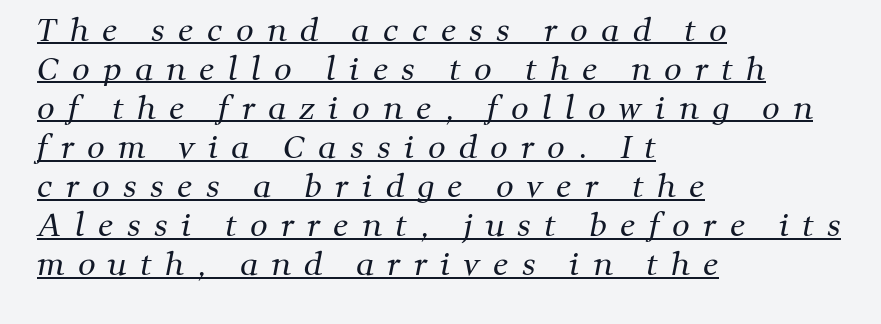
The image shows 31 px regular-weight serif type; set left-aligned, normal line spacing (1.26x), unusually wide letter spacing (+0.43 em), underlined; medium stroke contrast and a medium x-height.
